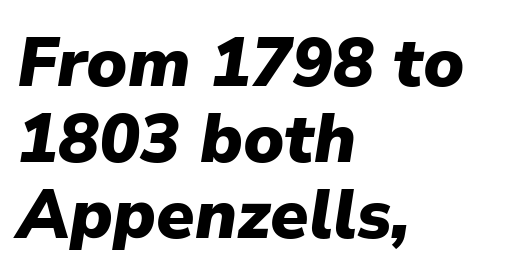
Q: Is the text bold? A: Yes.
Q: Is the text italic (slanted)? A: Yes, it leans right by about 9 degrees.
Q: Is the text underlined? A: No.
Q: How is the paragraph aligned? A: Left-aligned.
Q: Is the spacing between letters normal or unusually wide? A: Normal.
Q: Is the spacing between lines tight, normal or loose? A: Tight.
Q: Width (condensed, normal, or wide)? A: Normal.
Q: Stroke contrast? A: Low.
Q: x-height? A: Medium.
Q: Monospaced? A: No.
